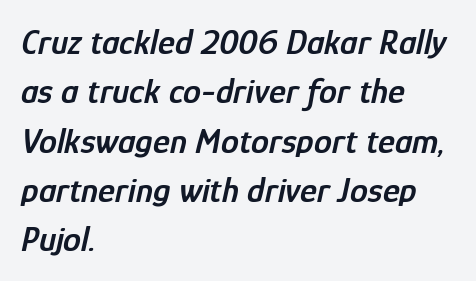
Decoration check: the copy has no underline. Do the characters align in a grid? No, the font is proportional. Visually the block forms a straight wall on the left and a jagged coastline on the right. Notice how descenders clear the ascenders below comfortably — that's standard leading. The letters are slanted; this is an italic face. A semibold gives these letters moderate extra thickness, short of bold.
